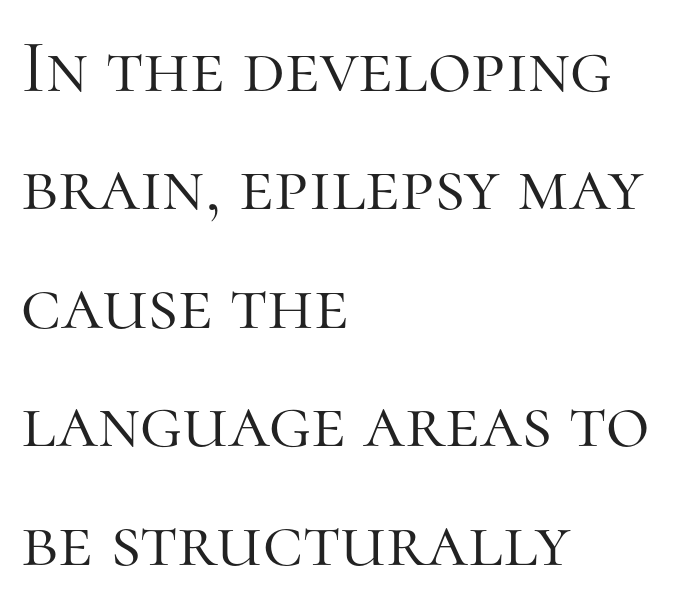
{"serif": "yes", "italic": "no", "bold": "no", "weight": "light", "width": "normal", "stroke_contrast": "high", "x_height": "medium", "monospaced": "no", "underline": "no", "align": "left", "line_spacing": "normal", "line_spacing_ratio": 1.58, "letter_spacing": "normal", "letter_spacing_em": 0.0, "glyph_px": 75}
